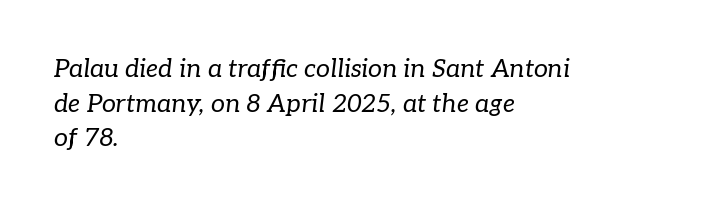
{"italic": "yes", "lean": "right", "slant_degrees": 7, "bold": "no", "underline": "no", "align": "left", "line_spacing": "normal", "line_spacing_ratio": 1.39, "letter_spacing": "normal", "letter_spacing_em": 0.0, "glyph_px": 25}
